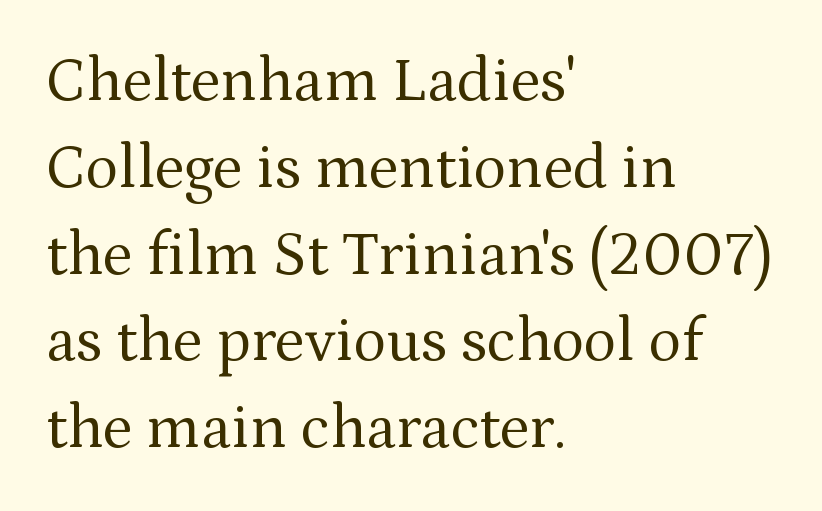
The image shows 62 px regular-weight serif type, upright; set left-aligned, normal line spacing (1.4x), normal letter spacing, not underlined; medium stroke contrast and a medium x-height.
